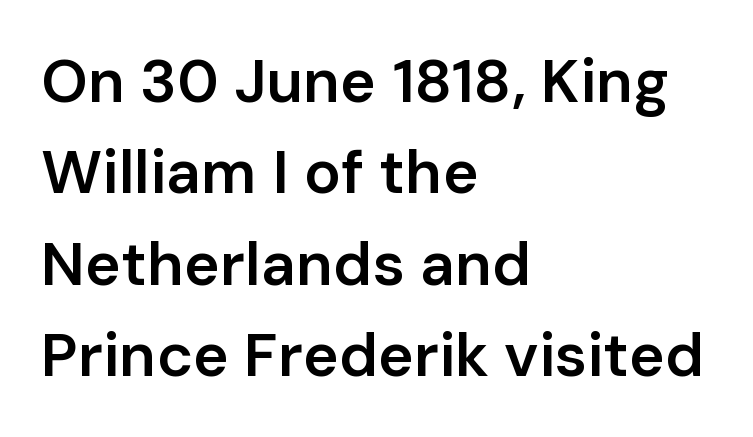
{"serif": "no", "italic": "no", "bold": "semi", "weight": "semibold", "width": "normal", "stroke_contrast": "low", "x_height": "medium", "monospaced": "no", "underline": "no", "align": "left", "line_spacing": "normal", "line_spacing_ratio": 1.5, "letter_spacing": "normal", "letter_spacing_em": 0.0, "glyph_px": 61}
